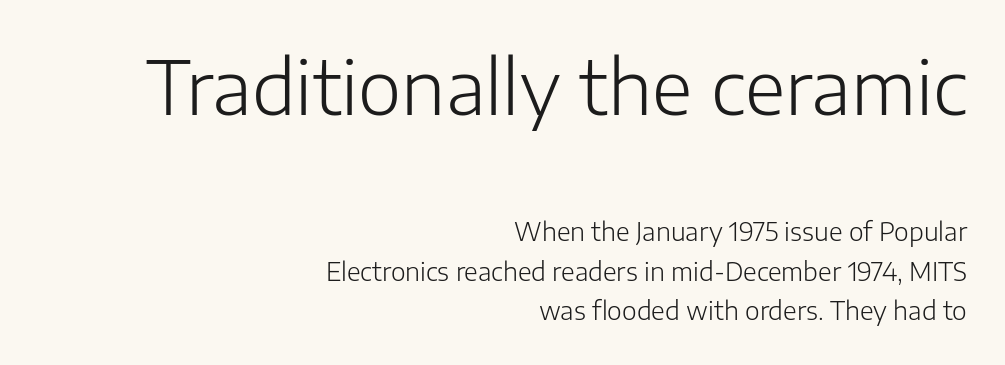
The image shows 74 px light sans-serif type, upright; set right-aligned, normal line spacing (1.59x), normal letter spacing, not underlined; the first (top) block is 2.96x larger; low stroke contrast and a medium x-height.
